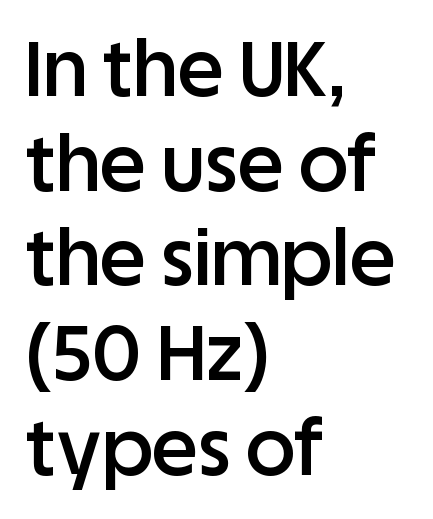
The image shows 77 px semibold sans-serif type, upright; set left-aligned, line spacing 1.23x, normal letter spacing, not underlined; low stroke contrast and a large x-height.
